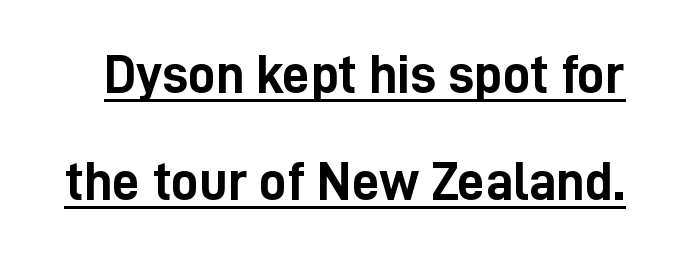
Q: Is the text bold? A: Yes.
Q: Is the text italic (slanted)? A: No, it is upright.
Q: Is the typeface a serif or a sans-serif typeface? A: Sans-serif.
Q: Is the text underlined? A: Yes.
Q: Is the spacing between letters normal or unusually wide? A: Normal.
Q: Is the spacing between lines tight, normal or loose? A: Loose.
Q: Width (condensed, normal, or wide)? A: Condensed.
Q: Stroke contrast? A: Low.
Q: x-height? A: Medium.
Q: Monospaced? A: No.
